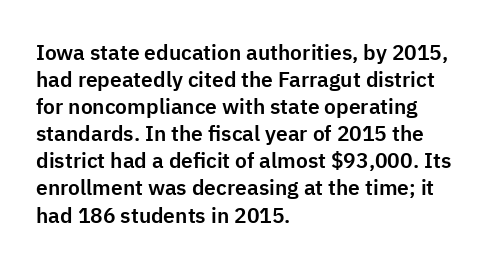
Q: Is the text italic (slanted)? A: No, it is upright.
Q: Is the text underlined? A: No.
Q: How is the paragraph aligned? A: Left-aligned.
Q: Is the spacing between letters normal or unusually wide? A: Normal.
Q: Is the spacing between lines tight, normal or loose? A: Normal.
